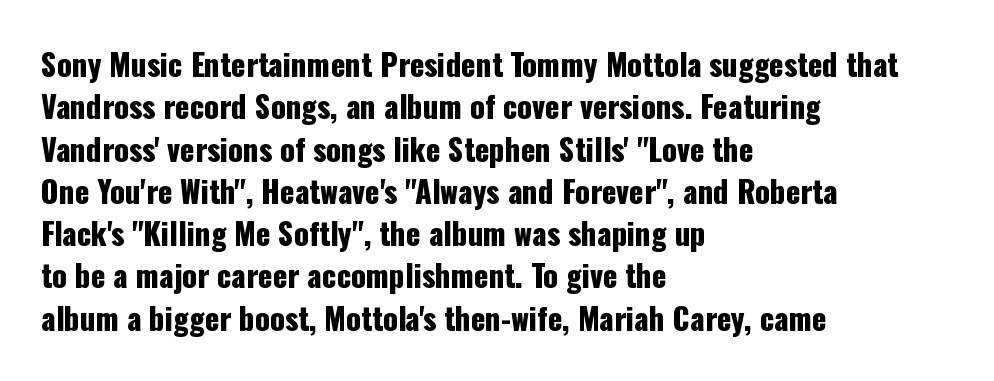
{"serif": "no", "italic": "no", "width": "condensed", "stroke_contrast": "low", "x_height": "medium", "monospaced": "no", "underline": "no", "align": "left", "line_spacing": "normal", "line_spacing_ratio": 1.41, "letter_spacing": "normal", "letter_spacing_em": 0.0, "glyph_px": 30}
